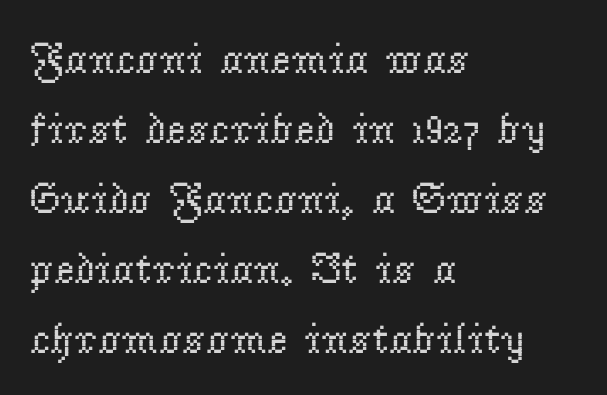
The image shows 44 px regular-weight serif type, upright; set left-aligned, normal line spacing (1.59x), normal letter spacing, not underlined; low stroke contrast and a small x-height.
